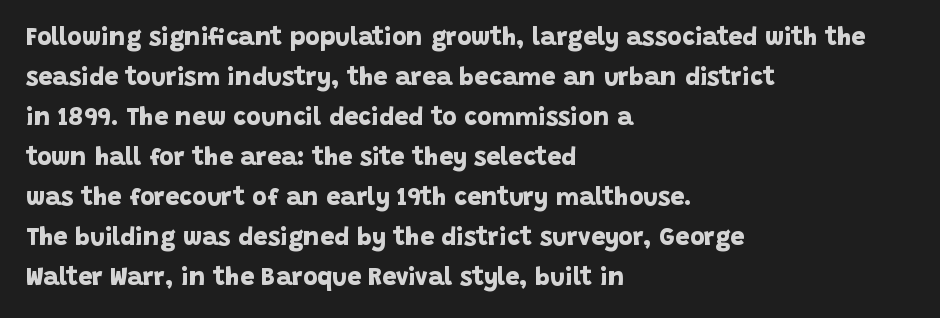
The image shows 25 px bold type; set left-aligned, normal line spacing (1.6x), normal letter spacing, not underlined.
